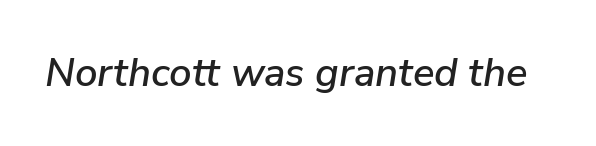
Q: Is the text italic (slanted)? A: Yes, it leans right by about 9 degrees.
Q: Is the text underlined? A: No.
Q: Is the spacing between letters normal or unusually wide? A: Normal.
Q: Width (condensed, normal, or wide)? A: Normal.
Q: Stroke contrast? A: Low.
Q: x-height? A: Medium.
Q: Monospaced? A: No.
